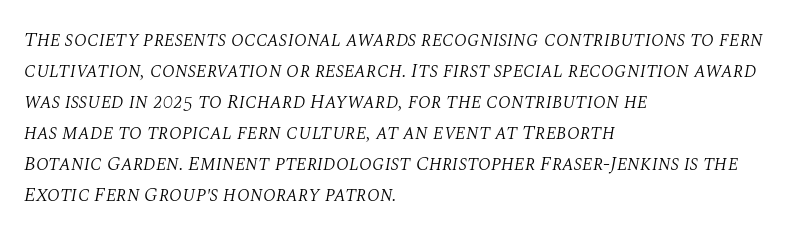
Each row of text sits above clean, open space. This block has exactly the height ordinary leading produces. Students, note that the glyphs here touch the page at normal intervals. Vertical stems look standard width or narrower in stroke. Emphasis-style slanted type is in use. Short and long lines alike share a common starting point at left.
